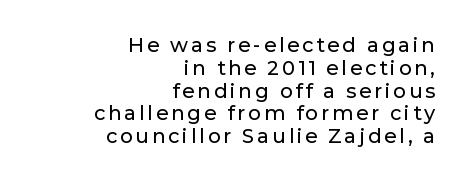
The image shows 20 px text type, upright; set right-aligned, tight line spacing (1.14x), not underlined.
